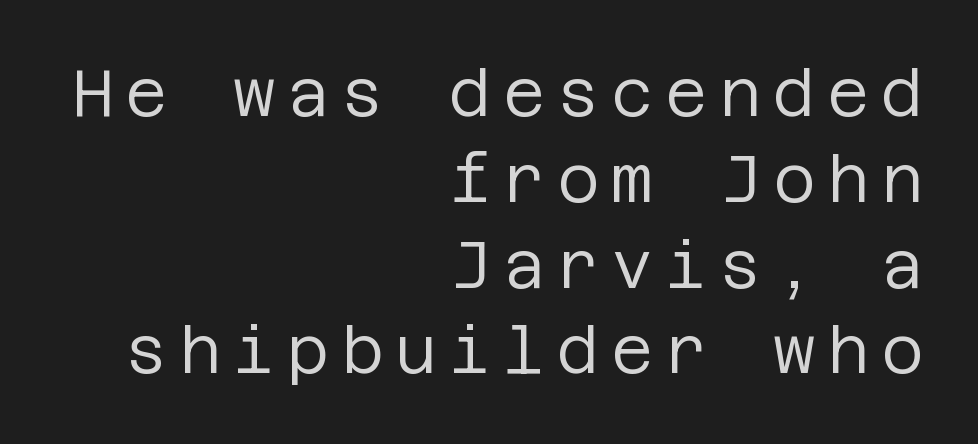
The image shows 65 px regular-weight sans-serif type, upright; set right-aligned, normal line spacing (1.32x), not underlined; low stroke contrast and a large x-height.
